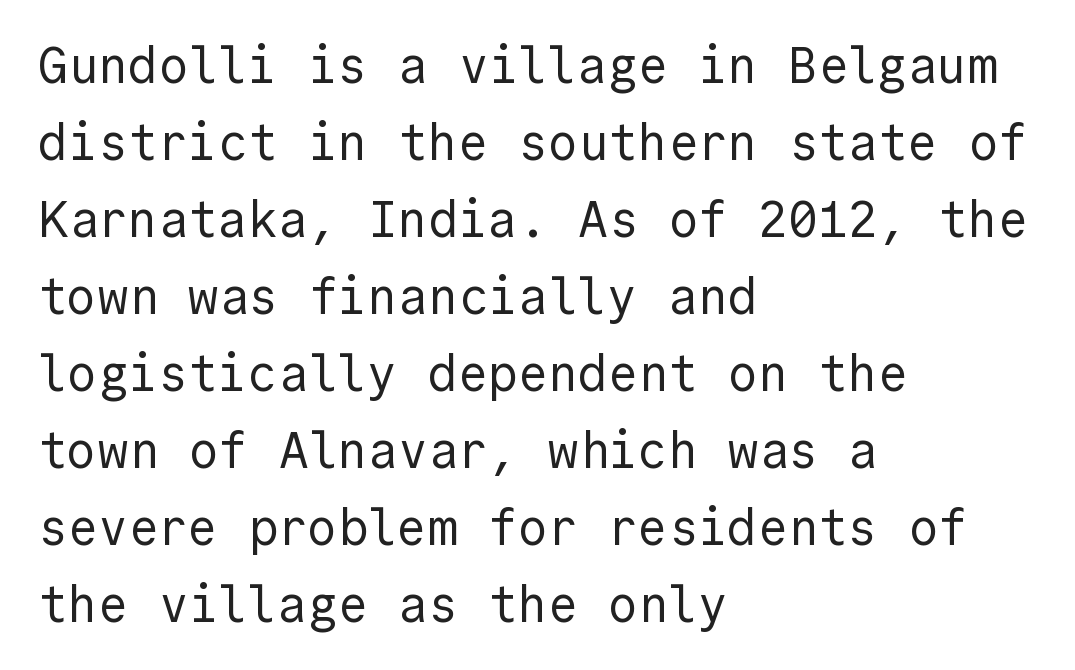
{"serif": "no", "italic": "no", "bold": "no", "weight": "regular", "width": "normal", "x_height": "medium", "underline": "no", "align": "left", "line_spacing": "normal", "line_spacing_ratio": 1.54, "letter_spacing": "normal", "letter_spacing_em": 0.0, "glyph_px": 50}
